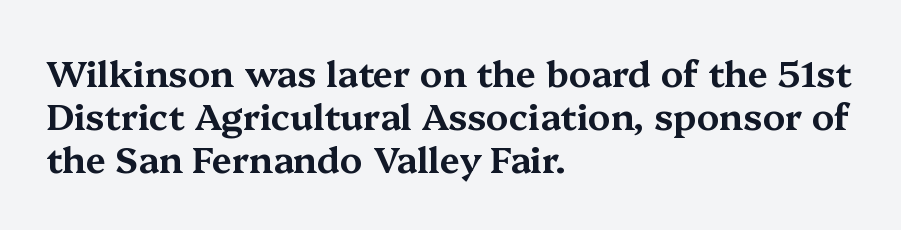
The face used here is proportionally spaced, like ordinary book or web type. Anything drawn beneath the words? Only blank space. All the whitespace from short lines collects on the right. The characters display serif detailing at their extremities. This sample uses plain, unmodified letter spacing. Does the lettering tilt? It doesn't — this is upright.
